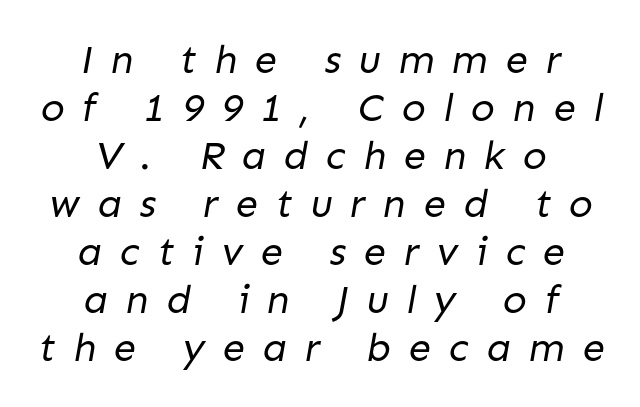
{"serif": "no", "bold": "no", "weight": "regular", "width": "normal", "stroke_contrast": "low", "x_height": "medium", "monospaced": "no", "underline": "no", "align": "center", "line_spacing_ratio": 1.2, "letter_spacing": "wide", "letter_spacing_em": 0.44, "glyph_px": 40}
